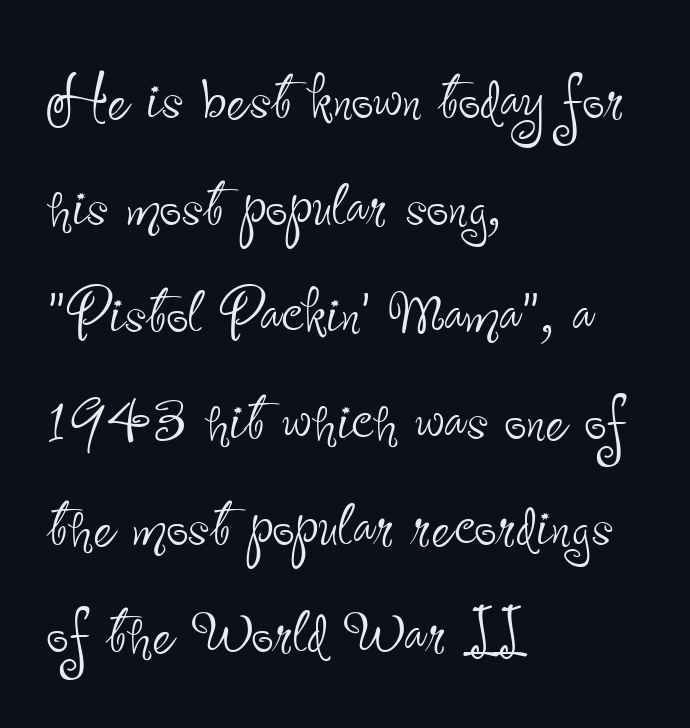
The image shows 78 px thin, condensed sans-serif type; set left-aligned, normal line spacing (1.37x), normal letter spacing, not underlined; low stroke contrast and a small x-height.
